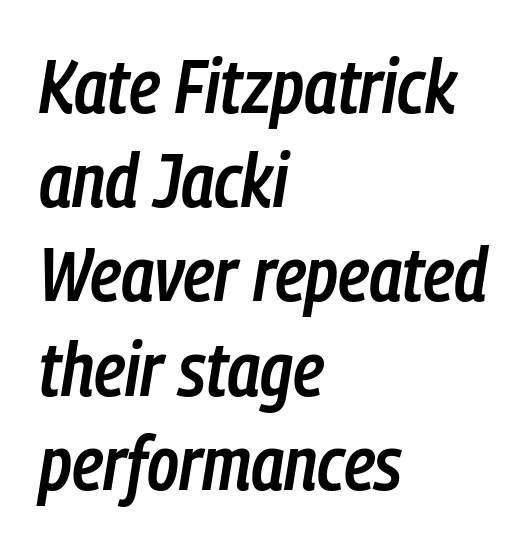
The image shows 76 px semibold, condensed type, italic (leaning right); set left-aligned, line spacing 1.24x, normal letter spacing, not underlined; low stroke contrast and a medium x-height.
